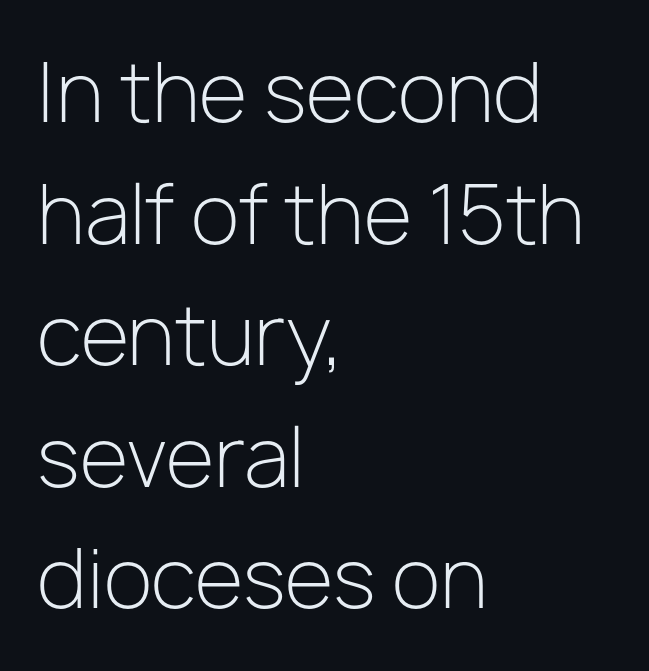
{"serif": "no", "italic": "no", "bold": "no", "weight": "light", "width": "normal", "stroke_contrast": "low", "x_height": "medium", "monospaced": "no", "underline": "no", "align": "left", "line_spacing": "normal", "line_spacing_ratio": 1.52, "letter_spacing": "normal", "letter_spacing_em": 0.0, "glyph_px": 80}
